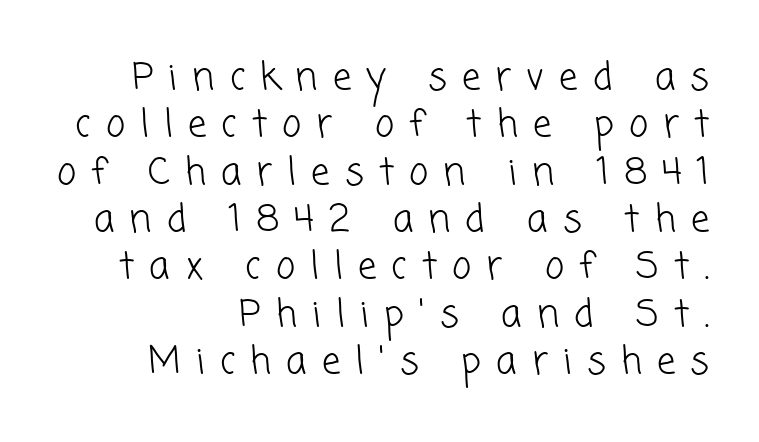
The image shows 37 px light sans-serif type; set right-aligned, normal line spacing (1.28x), unusually wide letter spacing (+0.41 em), not underlined; low stroke contrast and a medium x-height.
